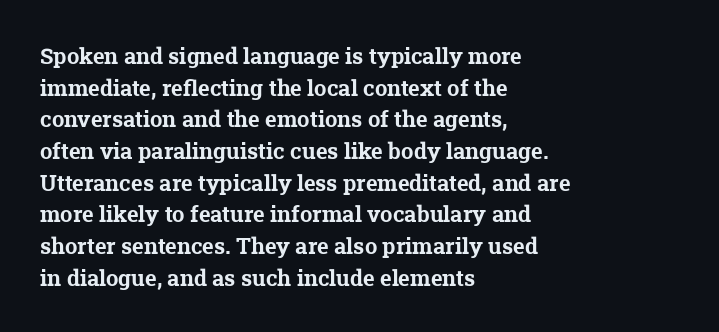
The image shows 22 px bold type; set left-aligned, normal line spacing (1.44x), normal letter spacing, not underlined.
